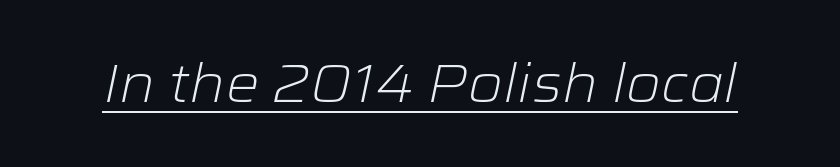
The image shows 53 px light, wide type, italic (leaning right); set normal letter spacing, underlined; low stroke contrast and a medium x-height.
